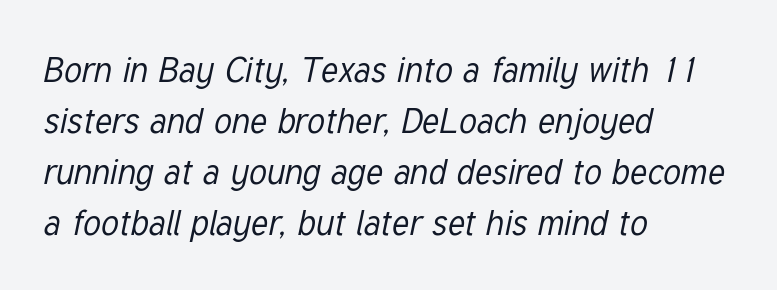
Character widths vary here, with narrow letters taking less room than wide ones. Rule under the text: the space is simply empty. Compared with typical paragraphs, the rows here are spaced about the same. Each word holds together tightly as a unit, with standard inter-letter gaps. It's the slanting kind of type.
